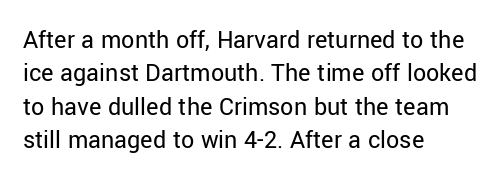
{"italic": "no", "bold": "no", "underline": "no", "align": "left", "line_spacing": "normal", "line_spacing_ratio": 1.28, "letter_spacing": "normal", "letter_spacing_em": 0.0, "glyph_px": 26}
